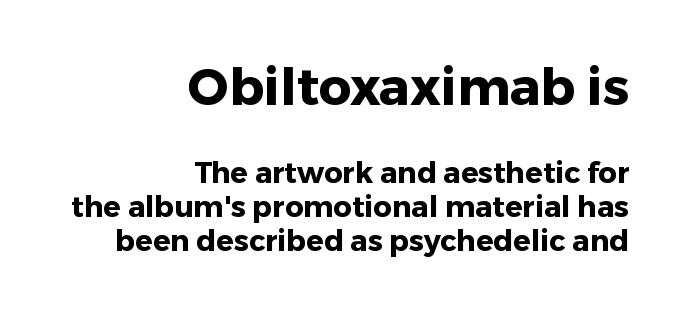
Is there any slant? The stems are plumb. Inter-character spacing is left at the font's built-in metrics. Top chunk: large. Bottom chunk: small. The sample has been set heavy, in full bold. You can tell from the bare stems that sans-serif type was used. Only glyphs here, with clear space below each row.
